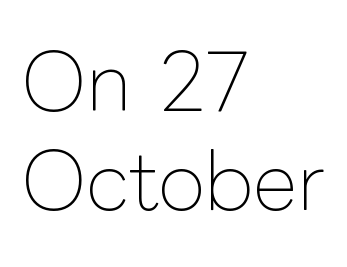
{"italic": "no", "bold": "no", "weight": "thin", "width": "normal", "stroke_contrast": "low", "x_height": "medium", "monospaced": "no", "underline": "no", "align": "left", "line_spacing": "normal", "line_spacing_ratio": 1.29, "letter_spacing": "normal", "letter_spacing_em": 0.0, "glyph_px": 77}
